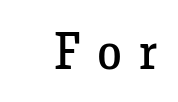
The image shows 50 px regular-weight serif type, upright; set unusually wide letter spacing (+0.33 em), not underlined; low stroke contrast and a medium x-height.
